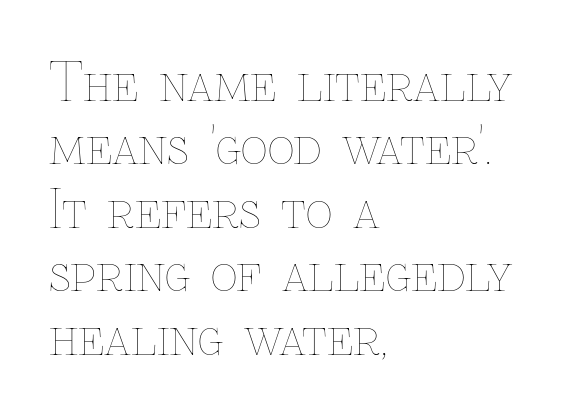
Q: Is the text bold? A: No.
Q: Is the text italic (slanted)? A: No, it is upright.
Q: Is the text underlined? A: No.
Q: How is the paragraph aligned? A: Left-aligned.
Q: Is the spacing between letters normal or unusually wide? A: Normal.
Q: Width (condensed, normal, or wide)? A: Normal.
Q: Stroke contrast? A: Low.
Q: x-height? A: Medium.
Q: Monospaced? A: No.
